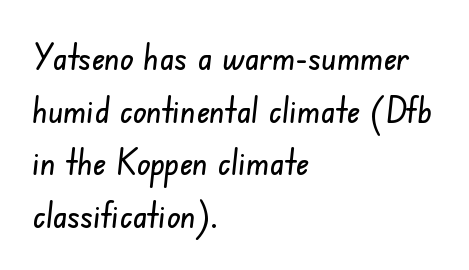
{"serif": "no", "width": "condensed", "stroke_contrast": "low", "x_height": "small", "monospaced": "no", "underline": "no", "align": "left", "line_spacing": "normal", "line_spacing_ratio": 1.46, "letter_spacing": "normal", "letter_spacing_em": 0.0, "glyph_px": 36}
